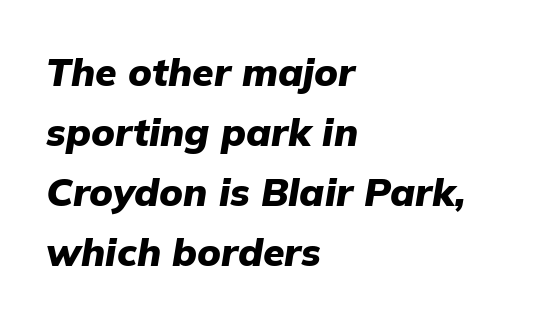
Words appear dense and cohesive because spacing is normal. The line-height multiplier appears to be the usual default. Rule under the text: the space is simply empty. The passage shown is emphatically bold. Each letter keeps its own natural width here, so spacing adapts to shape. Which margin do the lines hug? The left one — the right edge is uneven.
